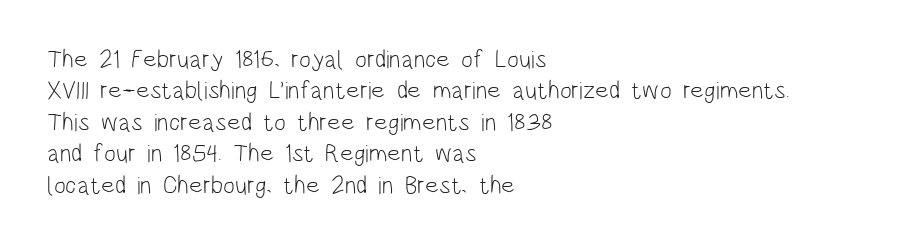
The image shows 25 px text type, upright; set left-aligned, normal line spacing (1.26x), normal letter spacing, not underlined.
